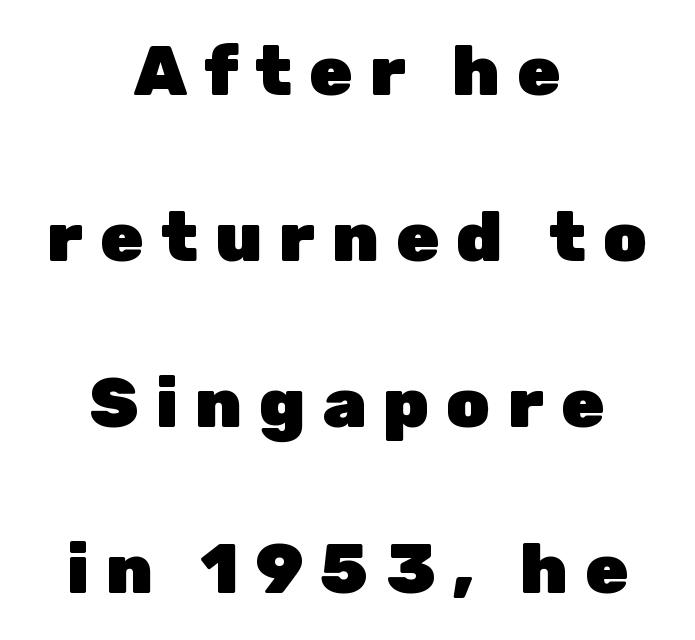
Think of a printed novel: that variable character pitch is what you see here. The lettering stays uniformly vertical, giving the passage a roman look. In terms of leading, this rendering errs on the spacious side. Each glyph is drawn with heavy, bold strokes. How are the letters spaced? Widely, with obvious added tracking.
